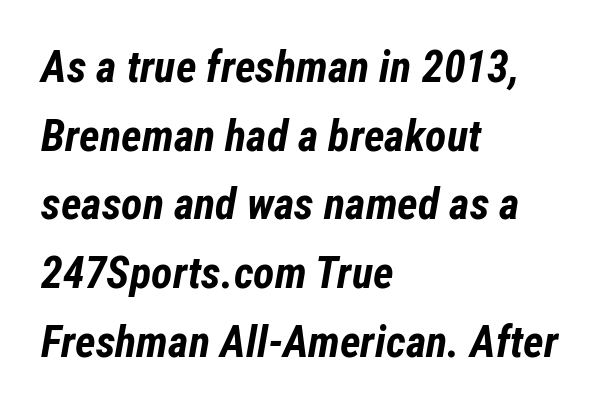
{"italic": "yes", "lean": "right", "slant_degrees": 12, "bold": "yes", "weight": "bold", "width": "condensed", "stroke_contrast": "low", "x_height": "medium", "monospaced": "no", "underline": "no", "align": "left", "line_spacing": "normal", "line_spacing_ratio": 1.56, "letter_spacing": "normal", "letter_spacing_em": 0.0, "glyph_px": 44}
